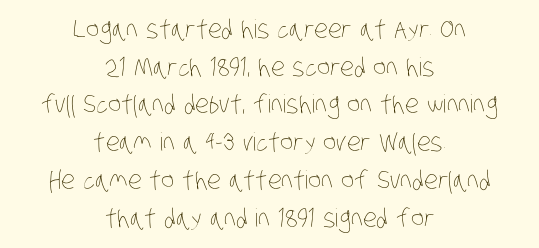
The image shows 25 px text type; set centered, normal line spacing (1.51x), normal letter spacing, not underlined.
